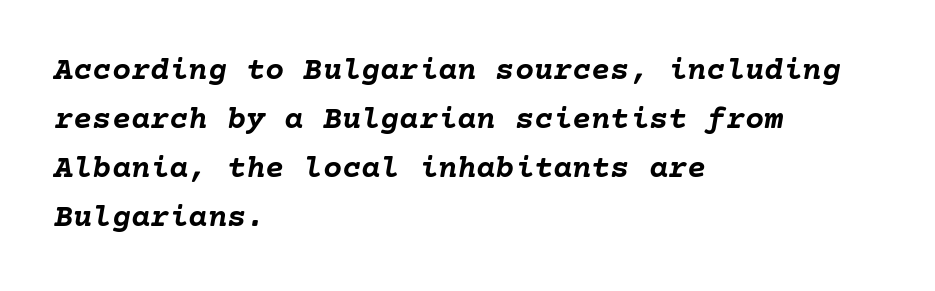
Q: Is the text bold? A: Yes.
Q: Is the text italic (slanted)? A: Yes, it leans right by about 10 degrees.
Q: Is the text underlined? A: No.
Q: How is the paragraph aligned? A: Left-aligned.
Q: Is the spacing between letters normal or unusually wide? A: Normal.
Q: Is the spacing between lines tight, normal or loose? A: Normal.
Q: Width (condensed, normal, or wide)? A: Normal.
Q: Stroke contrast? A: Low.
Q: x-height? A: Medium.
